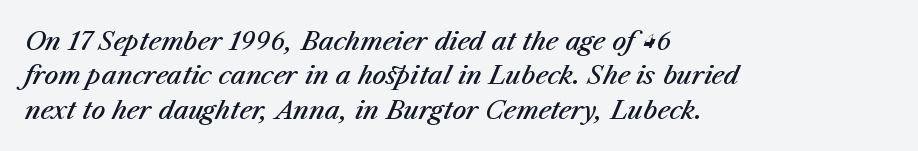
The image shows 25 px text type, italic (leaning right); set left-aligned, normal line spacing (1.38x), normal letter spacing, not underlined.
